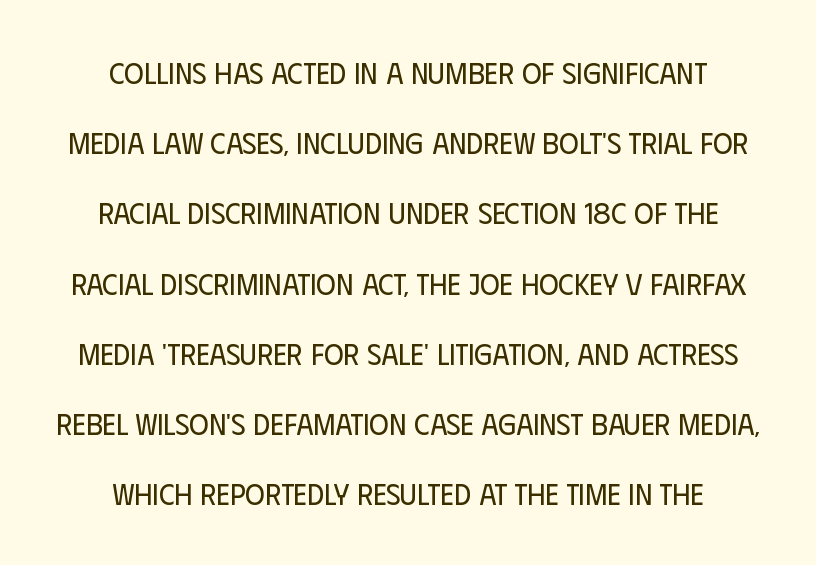
{"serif": "no", "italic": "no", "bold": "no", "weight": "regular", "width": "condensed", "stroke_contrast": "low", "x_height": "large", "monospaced": "no", "underline": "no", "align": "center", "line_spacing": "loose", "line_spacing_ratio": 2.34, "letter_spacing": "normal", "letter_spacing_em": 0.0, "glyph_px": 30}
